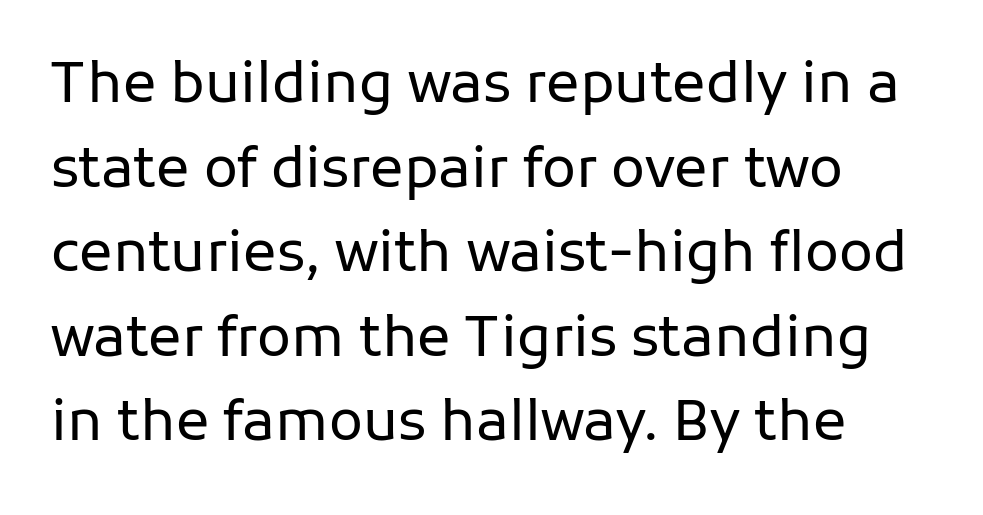
The image shows 56 px regular-weight sans-serif type, upright; set left-aligned, normal line spacing (1.51x), normal letter spacing, not underlined; low stroke contrast and a medium x-height.
